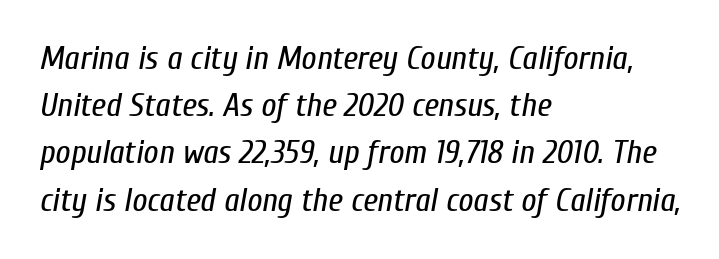
No extra tracking has been applied to these lines. The font sits on the lighter half of the weight spectrum, regular included. The passage shown stacks its lines at a standard gap. Glance below the letters and you will spot only blank space.
